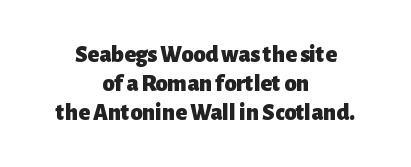
The image shows 24 px bold type, upright; set centered, line spacing 1.2x, normal letter spacing, not underlined.
